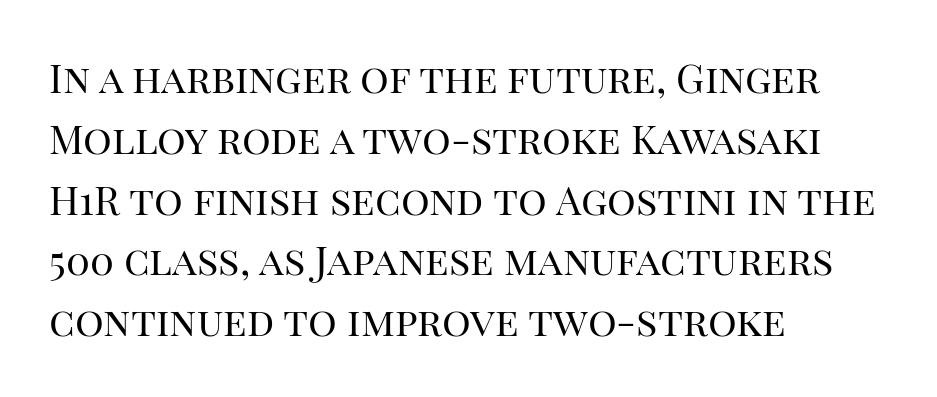
Q: Is the text bold? A: No.
Q: Is the text italic (slanted)? A: No, it is upright.
Q: Is the typeface a serif or a sans-serif typeface? A: Serif.
Q: Is the text underlined? A: No.
Q: How is the paragraph aligned? A: Left-aligned.
Q: Is the spacing between letters normal or unusually wide? A: Normal.
Q: Is the spacing between lines tight, normal or loose? A: Normal.
Q: Width (condensed, normal, or wide)? A: Normal.
Q: Stroke contrast? A: High.
Q: x-height? A: Large.
Q: Monospaced? A: No.
